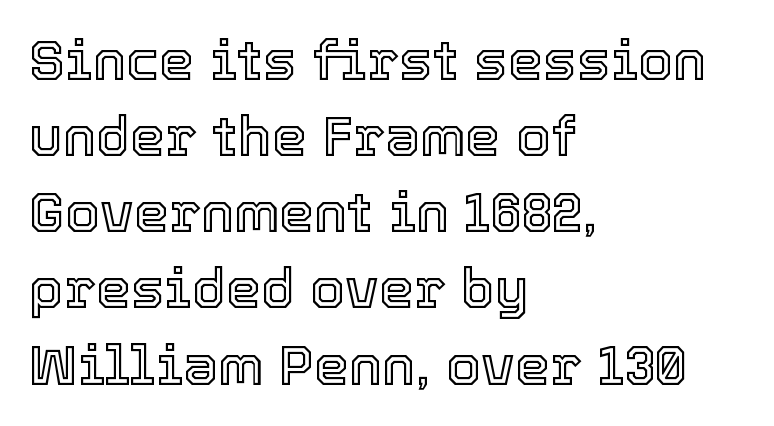
Q: Is the text italic (slanted)? A: No, it is upright.
Q: Is the text underlined? A: No.
Q: How is the paragraph aligned? A: Left-aligned.
Q: Is the spacing between letters normal or unusually wide? A: Normal.
Q: Is the spacing between lines tight, normal or loose? A: Normal.
Q: Width (condensed, normal, or wide)? A: Normal.
Q: x-height? A: Medium.
Q: Monospaced? A: No.
